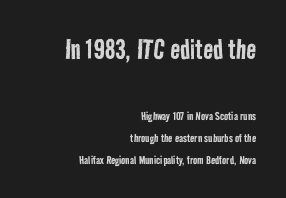
Note: larger setting up top, smaller setting below. This is sans-serif lettering, the kind often seen on screens and signage. The text block is weighted toward the right margin, trailing off unevenly leftward. Leading: standard. The specimen omits any rule beneath the text block's lines. Is the stroke heavy? The answer is a plain regular-or-lighter.
